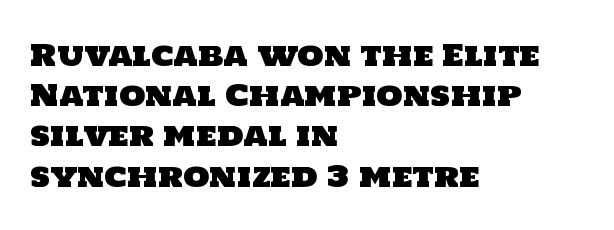
Regarding serifs, this sample does without them. These lines are rendered in a variable-pitch font. Words appear dense and cohesive because spacing is normal. Whoever set this chose a conventional vertical rhythm. The passage shown is not underscored anywhere.
